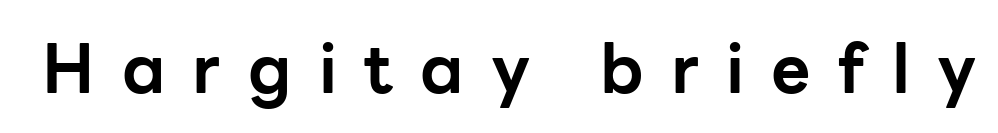
The image shows 68 px bold sans-serif type, upright; set unusually wide letter spacing (+0.4 em), not underlined; low stroke contrast and a medium x-height.
